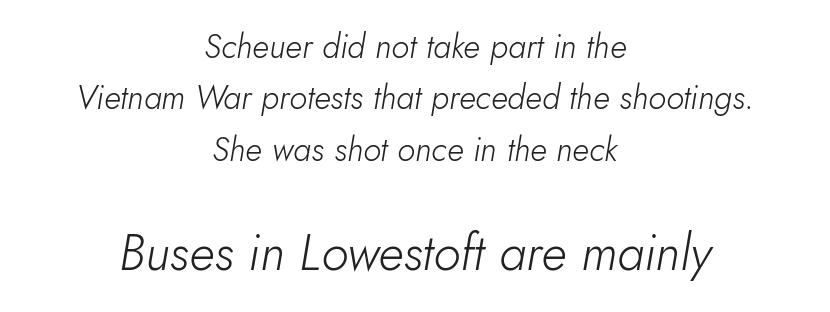
Q: Is the text bold? A: No.
Q: Is the text italic (slanted)? A: Yes, it leans right by about 10 degrees.
Q: Is the text underlined? A: No.
Q: How is the paragraph aligned? A: Centered.
Q: Is the spacing between letters normal or unusually wide? A: Normal.
Q: Is the spacing between lines tight, normal or loose? A: Normal.
Q: Which block of text is set in a larger size, the first (top) or the second (bottom)? A: The second (bottom) one.
Q: Width (condensed, normal, or wide)? A: Normal.
Q: Stroke contrast? A: Low.
Q: x-height? A: Small.
Q: Monospaced? A: No.
